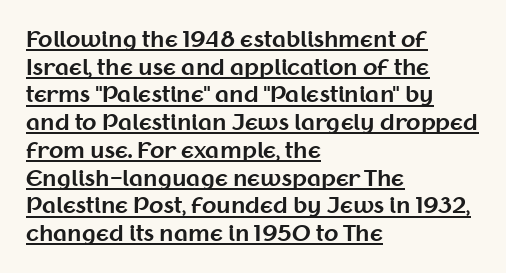
Heft: maximum for text — a bold. Words appear dense and cohesive because spacing is normal. The paragraph has a hard left edge and a soft right edge. Does the lettering tilt? It doesn't — this is upright.
